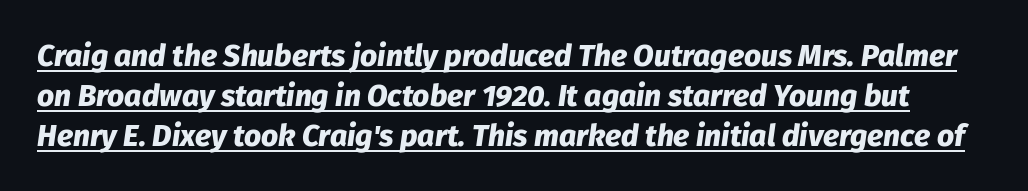
{"italic": "yes", "lean": "right", "slant_degrees": 8, "bold": "yes", "weight": "heavy", "width": "normal", "stroke_contrast": "low", "x_height": "medium", "monospaced": "no", "underline": "yes", "line_spacing": "normal", "line_spacing_ratio": 1.33, "letter_spacing": "normal", "letter_spacing_em": 0.0, "glyph_px": 30}
